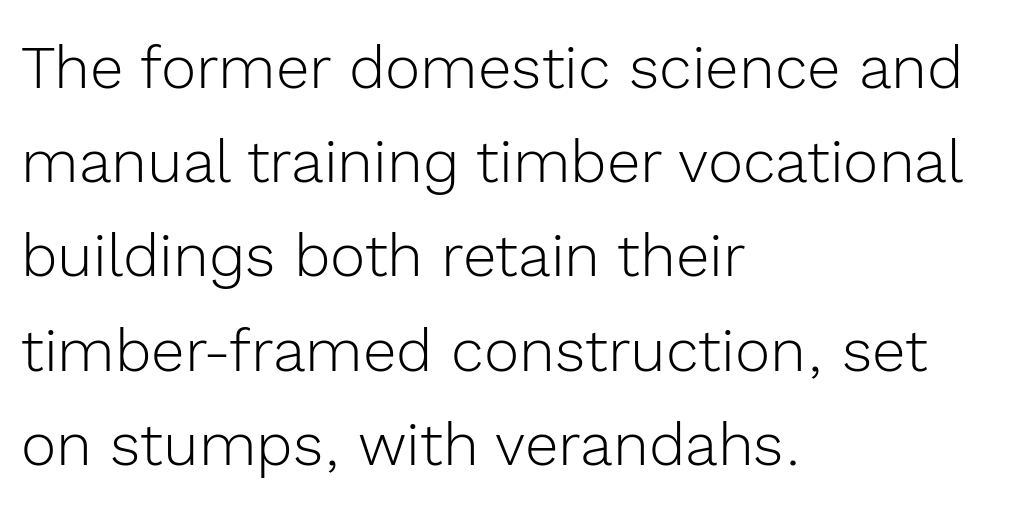
The image shows 60 px light sans-serif type, upright; set left-aligned, normal line spacing (1.57x), normal letter spacing, not underlined; a medium x-height.
